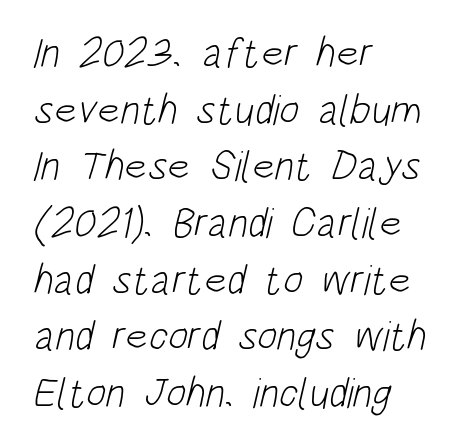
{"serif": "no", "bold": "no", "weight": "light", "width": "condensed", "stroke_contrast": "low", "x_height": "large", "monospaced": "no", "underline": "no", "align": "left", "line_spacing": "normal", "line_spacing_ratio": 1.35, "letter_spacing": "normal", "letter_spacing_em": 0.0, "glyph_px": 42}
